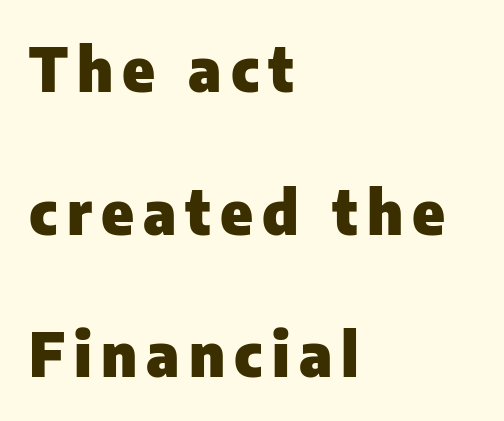
{"serif": "no", "italic": "no", "bold": "yes", "weight": "heavy", "width": "normal", "stroke_contrast": "low", "x_height": "medium", "monospaced": "no", "underline": "no", "align": "left", "line_spacing": "loose", "line_spacing_ratio": 2.34, "glyph_px": 61}
